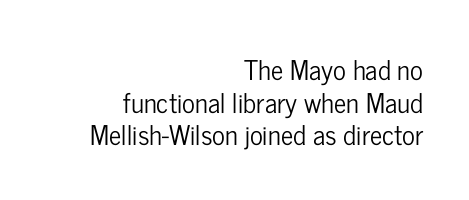
The image shows 27 px text type, upright; set right-aligned, line spacing 1.21x, normal letter spacing, not underlined.
